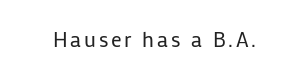
Q: Is the text bold? A: No.
Q: Is the text italic (slanted)? A: No, it is upright.
Q: Is the text underlined? A: No.
